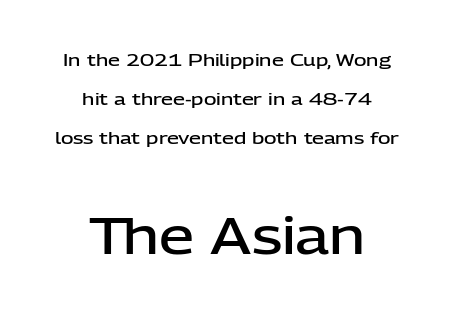
Q: Is the text bold? A: Semi-bold.
Q: Is the text italic (slanted)? A: No, it is upright.
Q: Is the typeface a serif or a sans-serif typeface? A: Sans-serif.
Q: Is the text underlined? A: No.
Q: How is the paragraph aligned? A: Centered.
Q: Is the spacing between letters normal or unusually wide? A: Normal.
Q: Is the spacing between lines tight, normal or loose? A: Loose.
Q: Which block of text is set in a larger size, the first (top) or the second (bottom)? A: The second (bottom) one.
Q: Width (condensed, normal, or wide)? A: Normal.
Q: Stroke contrast? A: Low.
Q: x-height? A: Medium.
Q: Monospaced? A: No.
